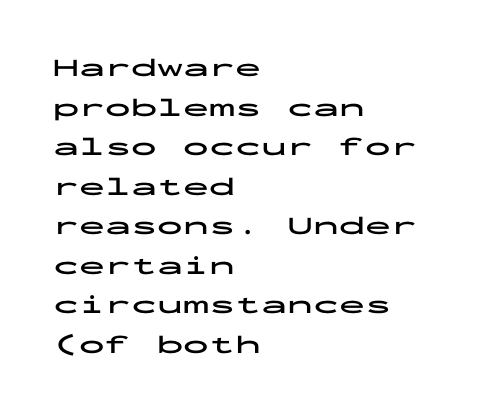
Line spacing here is normal. Words float on clear page, feet unadorned. Each glyph is drawn with heavy, bold strokes. There is no visible air inserted between adjacent glyphs. These lines are set flush left with a ragged right edge. This is roman type, the default non-slanted kind.
